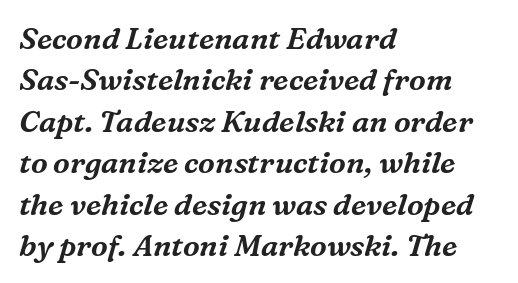
Q: Is the text italic (slanted)? A: Yes, it leans right by about 16 degrees.
Q: Is the typeface a serif or a sans-serif typeface? A: Serif.
Q: Is the text underlined? A: No.
Q: How is the paragraph aligned? A: Left-aligned.
Q: Is the spacing between letters normal or unusually wide? A: Normal.
Q: Is the spacing between lines tight, normal or loose? A: Normal.
Q: Width (condensed, normal, or wide)? A: Normal.
Q: Stroke contrast? A: Medium.
Q: x-height? A: Medium.
Q: Monospaced? A: No.
